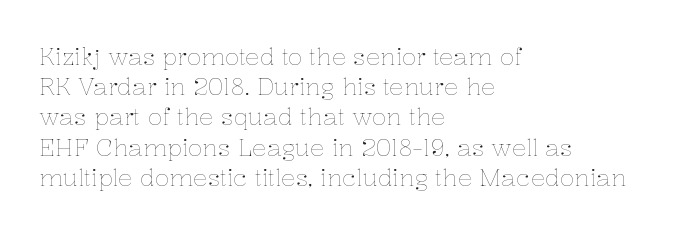
{"italic": "no", "bold": "no", "underline": "no", "align": "left", "line_spacing": "normal", "line_spacing_ratio": 1.26, "letter_spacing": "normal", "letter_spacing_em": 0.0, "glyph_px": 24}
